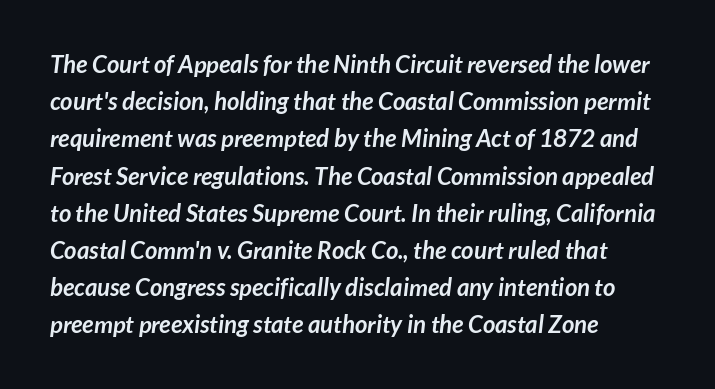
The image shows 24 px bold type; set left-aligned, normal line spacing (1.55x), normal letter spacing, not underlined.
